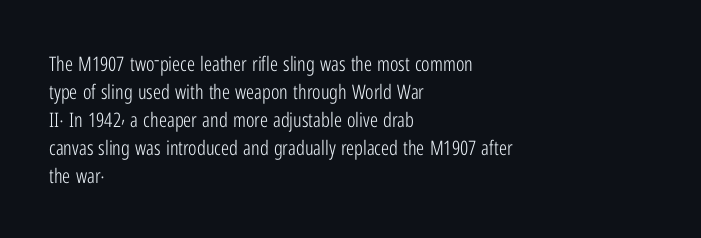
The image shows 20 px text type, upright; set left-aligned, normal line spacing (1.4x), normal letter spacing, not underlined.
